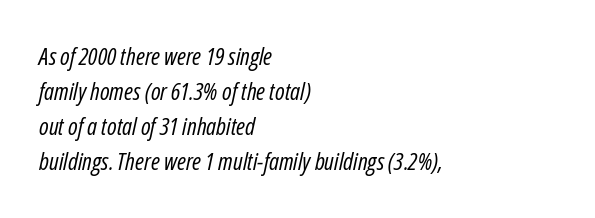
The image shows 24 px text type, italic (leaning right); set left-aligned, normal line spacing (1.46x), normal letter spacing, not underlined.
